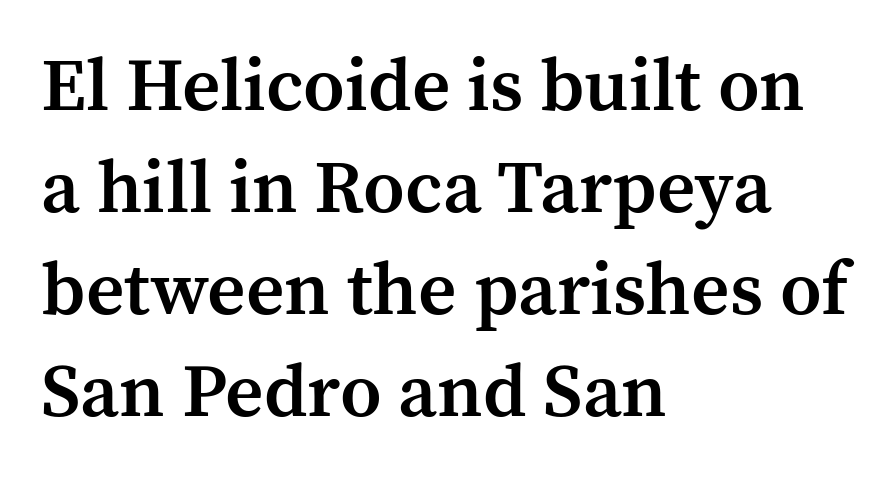
Check where the strokes stop: tiny serifs finish them off. Left-aligned paragraph, ragged on the right. Does extra space separate the letters? No, they use regular spacing. Proportional: the letters do not fall into vertical columns. A bare baseline throughout the passage.
